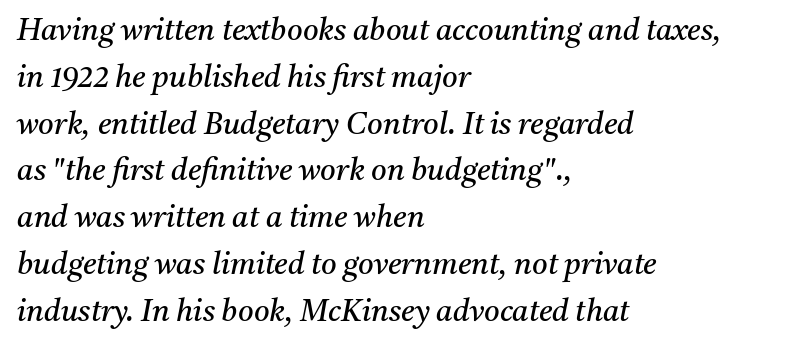
The image shows 30 px regular-weight serif type, italic (leaning right); set left-aligned, normal line spacing (1.56x), normal letter spacing, not underlined; medium stroke contrast and a medium x-height.
